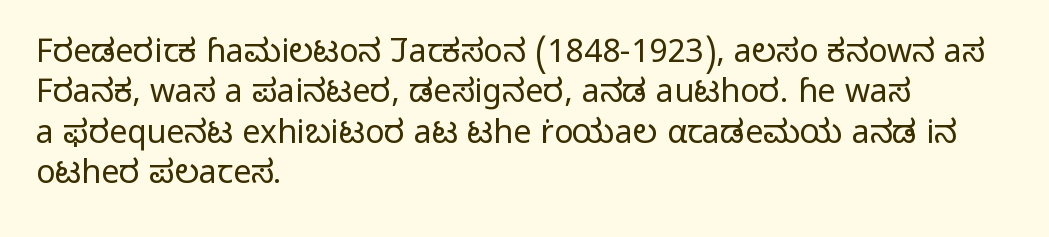
The image shows 32 px light sans-serif type, upright; set left-aligned, normal line spacing (1.26x), normal letter spacing, not underlined; low stroke contrast and a medium x-height.
